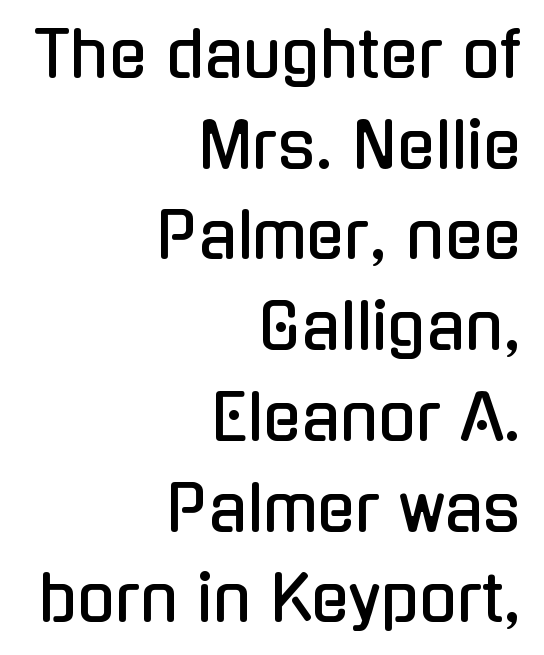
The image shows 63 px condensed sans-serif type, upright; set right-aligned, normal line spacing (1.44x), normal letter spacing, not underlined; low stroke contrast and a medium x-height.
